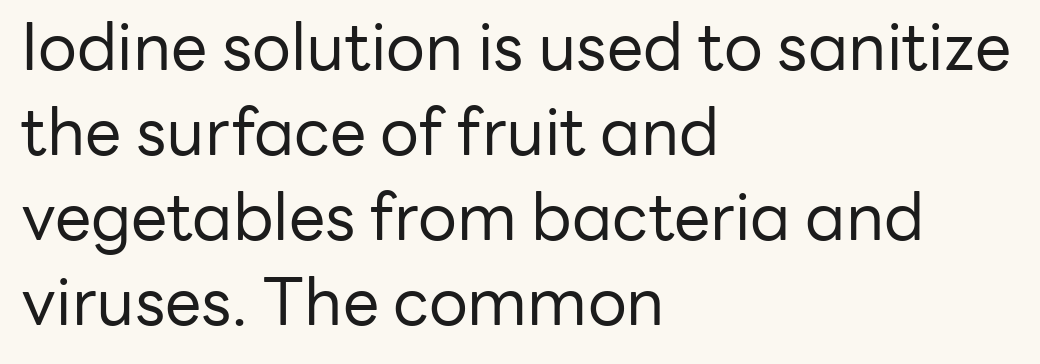
{"serif": "no", "italic": "no", "bold": "no", "weight": "regular", "width": "normal", "stroke_contrast": "low", "x_height": "medium", "monospaced": "no", "underline": "no", "align": "left", "line_spacing": "normal", "line_spacing_ratio": 1.31, "letter_spacing": "normal", "letter_spacing_em": 0.0, "glyph_px": 65}
